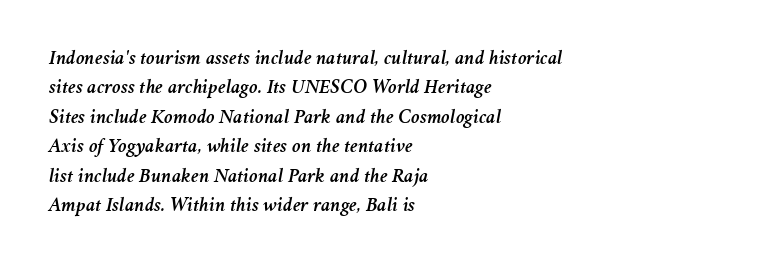
The image shows 20 px text type, italic (leaning right); set left-aligned, normal line spacing (1.47x), normal letter spacing, not underlined.
